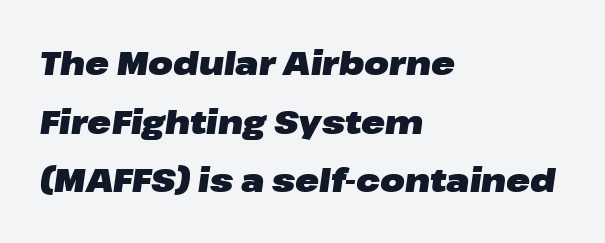
{"italic": "yes", "lean": "right", "slant_degrees": 8, "bold": "yes", "weight": "heavy", "width": "wide", "stroke_contrast": "low", "x_height": "medium", "monospaced": "no", "underline": "no", "align": "left", "line_spacing_ratio": 1.83, "letter_spacing": "normal", "letter_spacing_em": 0.0, "glyph_px": 32}
